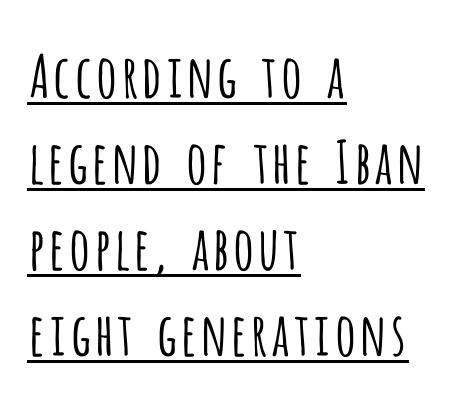
Letters have the restrained weight of plain body copy at most. The specimen reads as upright at a glance. Is the block centered? No — it sits flush against the left margin. The letters advance in unequal steps, a hallmark of proportional type. Notice how descenders clear the ascenders below comfortably — that's standard leading. These characters rest on top of a visible drawn line.
